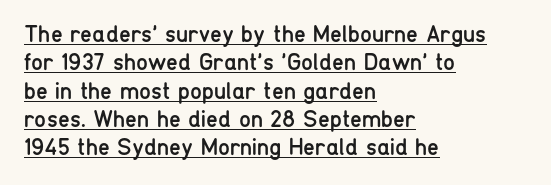
The image shows 24 px text type, upright; set left-aligned, line spacing 1.18x, normal letter spacing, underlined.
